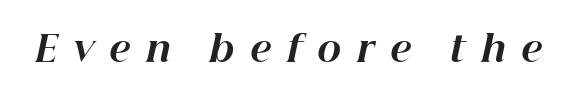
{"italic": "yes", "lean": "right", "slant_degrees": 12, "bold": "yes", "weight": "bold", "width": "normal", "stroke_contrast": "high", "x_height": "medium", "monospaced": "no", "underline": "no", "letter_spacing": "wide", "letter_spacing_em": 0.43, "glyph_px": 36}
